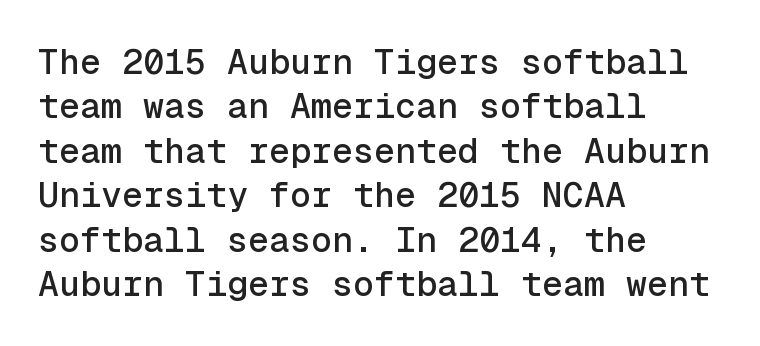
The face used here is monospaced, like something from a code editor. Nothing sits at the stroke ends, so this counts as sans-serif. Each line starts at the same left margin while the right side varies. There is no visible air inserted between adjacent glyphs. Posture: upright roman. Reading down the column, the eye jumps a familiar distance to each next line.
